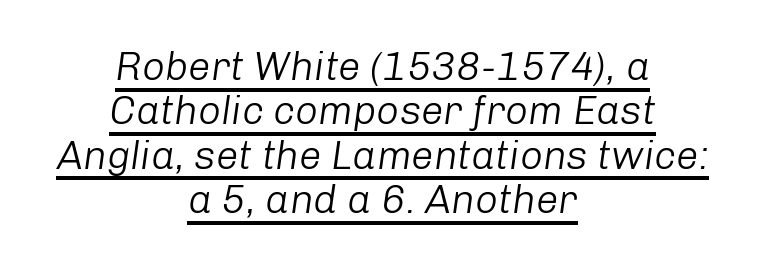
{"italic": "yes", "lean": "right", "slant_degrees": 8, "bold": "no", "weight": "light", "width": "normal", "stroke_contrast": "low", "x_height": "medium", "monospaced": "no", "underline": "yes", "align": "center", "line_spacing": "tight", "line_spacing_ratio": 1.11, "letter_spacing": "normal", "letter_spacing_em": 0.0, "glyph_px": 40}
